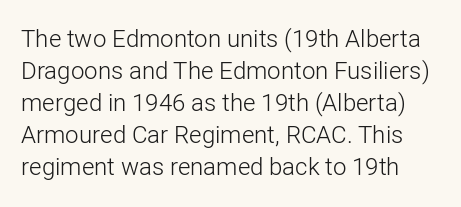
Each stroke keeps to a modest, everyday thickness or less. The lettering stays uniformly vertical, giving the passage a roman look. Vertically, the passage feels balanced, rows spaced as you'd expect. Only glyphs here, with clear space below each row. The line texture is even and compact thanks to regular tracking.
